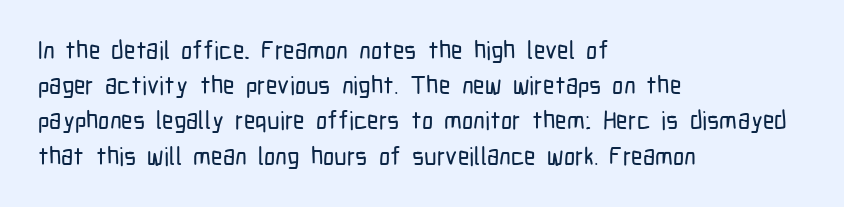
{"italic": "no", "underline": "no", "align": "left", "line_spacing": "normal", "line_spacing_ratio": 1.41, "letter_spacing": "normal", "letter_spacing_em": 0.0, "glyph_px": 25}
